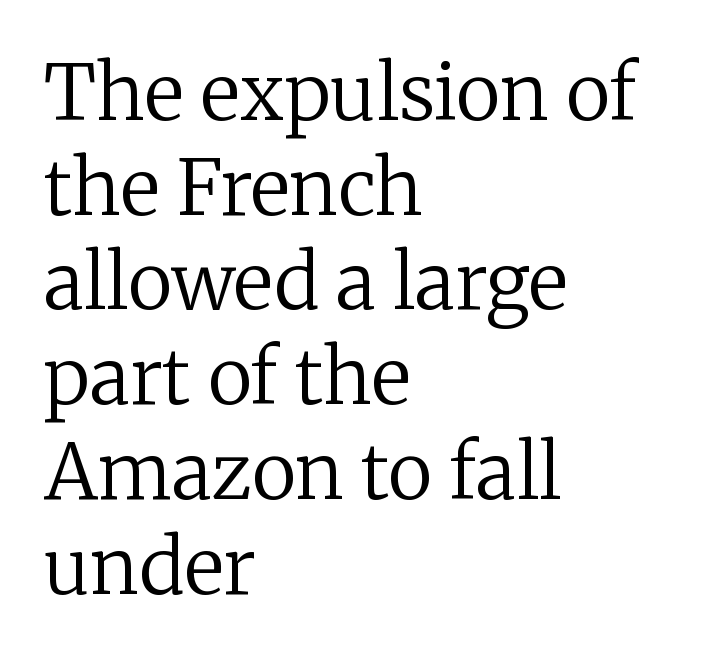
{"serif": "yes", "italic": "no", "bold": "no", "weight": "regular", "width": "normal", "stroke_contrast": "low", "x_height": "medium", "monospaced": "no", "underline": "no", "align": "left", "line_spacing_ratio": 1.23, "letter_spacing": "normal", "letter_spacing_em": 0.0, "glyph_px": 77}
